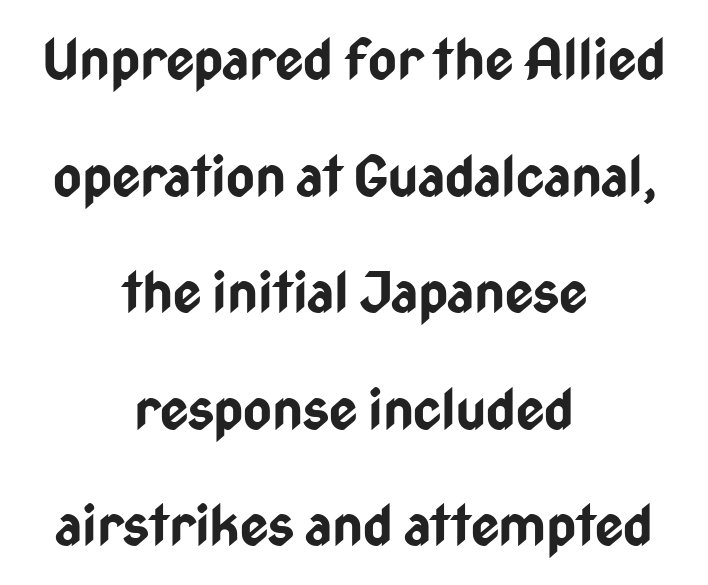
Q: Is the text bold? A: Yes.
Q: Is the text italic (slanted)? A: No, it is upright.
Q: Is the typeface a serif or a sans-serif typeface? A: Sans-serif.
Q: Is the text underlined? A: No.
Q: How is the paragraph aligned? A: Centered.
Q: Is the spacing between letters normal or unusually wide? A: Normal.
Q: Is the spacing between lines tight, normal or loose? A: Loose.
Q: Width (condensed, normal, or wide)? A: Condensed.
Q: Stroke contrast? A: Low.
Q: x-height? A: Medium.
Q: Monospaced? A: No.
